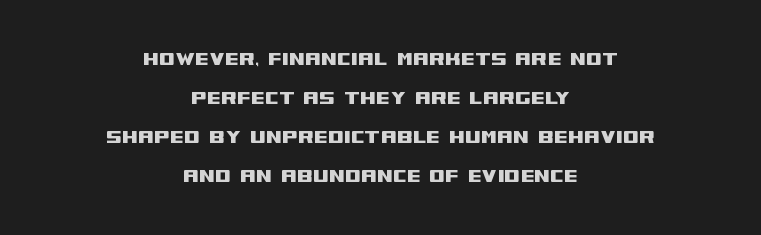
The image shows 23 px text type, upright; set centered, normal line spacing (1.7x), normal letter spacing, not underlined.
